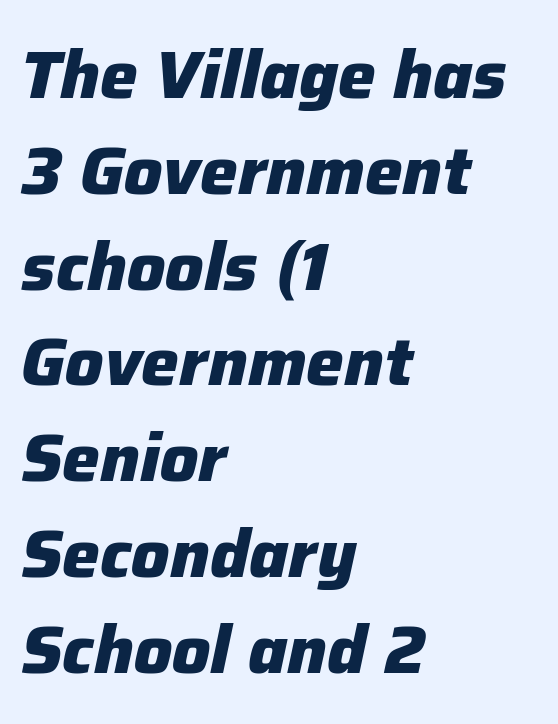
{"italic": "yes", "lean": "right", "slant_degrees": 12, "bold": "yes", "weight": "heavy", "width": "normal", "stroke_contrast": "low", "x_height": "medium", "monospaced": "no", "underline": "no", "align": "left", "line_spacing": "normal", "line_spacing_ratio": 1.43, "letter_spacing": "normal", "letter_spacing_em": 0.0, "glyph_px": 67}
